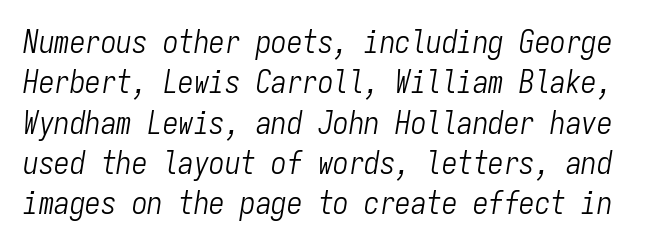
Short note: letters normally spaced. In terms of posture, this sample is oblique. Compared with typical paragraphs, the rows here are spaced about the same. On a weight scale, this lands at 450 or below. Glance below the letters and you will spot only blank space. Looks like terminal output: every glyph gets an equal slot.
